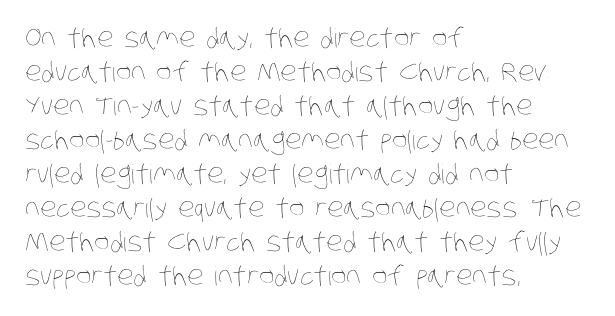
{"bold": "no", "underline": "no", "align": "left", "line_spacing": "normal", "line_spacing_ratio": 1.31, "letter_spacing": "normal", "letter_spacing_em": 0.0, "glyph_px": 26}
